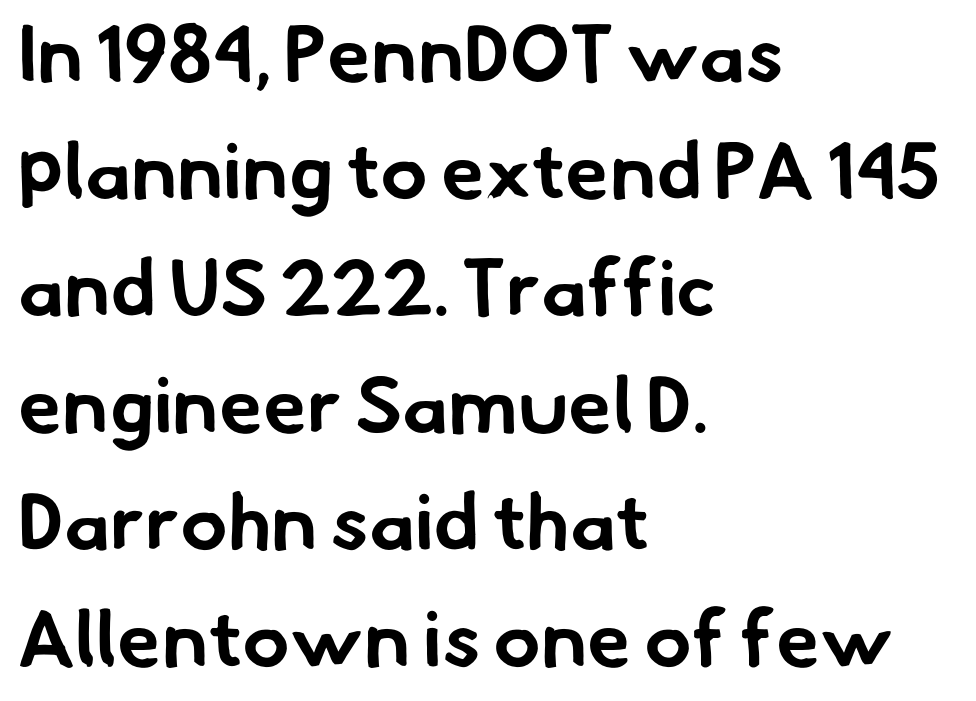
The image shows 79 px bold sans-serif type; set left-aligned, normal line spacing (1.48x), normal letter spacing, not underlined; low stroke contrast and a small x-height.
